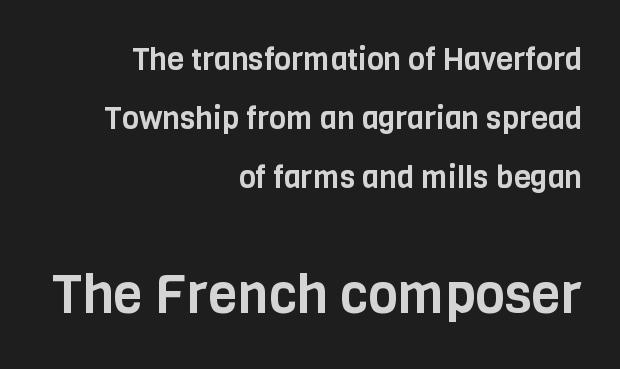
The image shows 54 px condensed sans-serif type, upright; set right-aligned, loose line spacing (1.9x), normal letter spacing, not underlined; the second (bottom) block is 1.74x larger; low stroke contrast and a large x-height.
